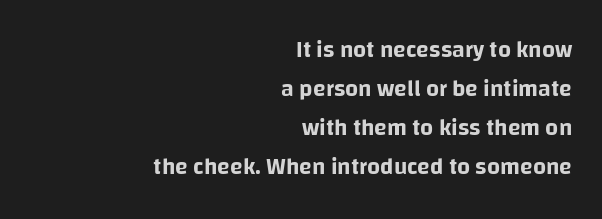
Q: Is the text italic (slanted)? A: No, it is upright.
Q: Is the text underlined? A: No.
Q: How is the paragraph aligned? A: Right-aligned.
Q: Is the spacing between letters normal or unusually wide? A: Normal.
Q: Is the spacing between lines tight, normal or loose? A: Normal.
